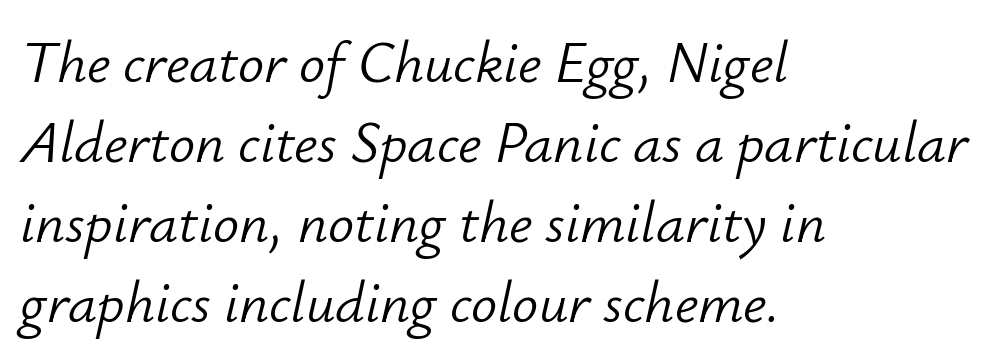
In terms of leading, this rendering sits right in the middle. The typeface has the unassuming heft of standard copy or less. Reading down the block, your eye returns to a fixed left position each line. Do the characters align in a grid? No, the font is proportional.
